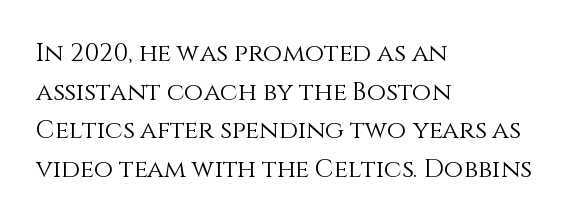
Notice how descenders clear the ascenders below comfortably — that's standard leading. Posture: vertical. Letter spacing: default. This rendering uses left alignment, leaving the right contour irregular.
